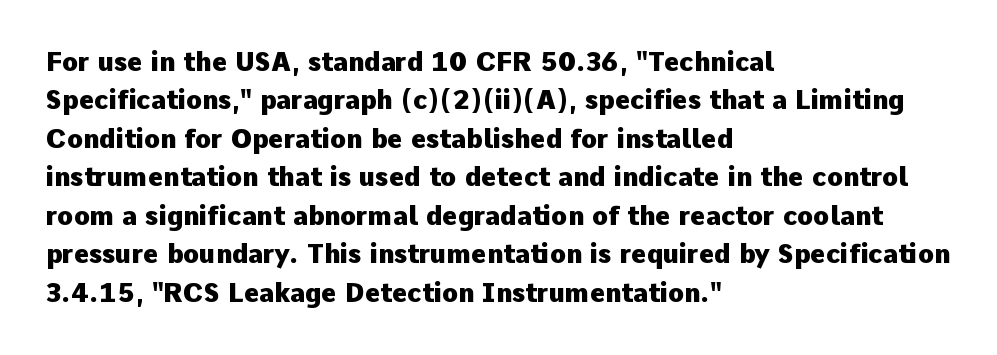
The image shows 26 px bold type, upright; set left-aligned, normal line spacing (1.48x), normal letter spacing, not underlined.
